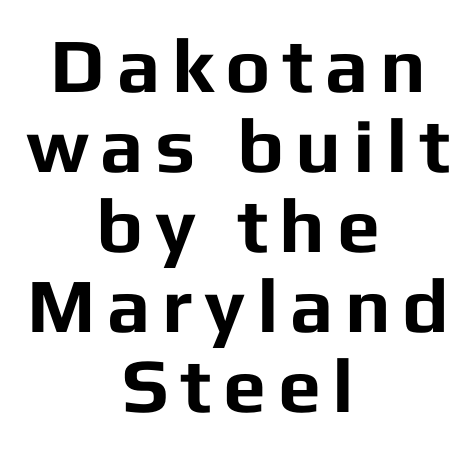
The image shows 77 px bold sans-serif type, upright; set centered, tight line spacing (1.04x), not underlined; low stroke contrast and a medium x-height.
